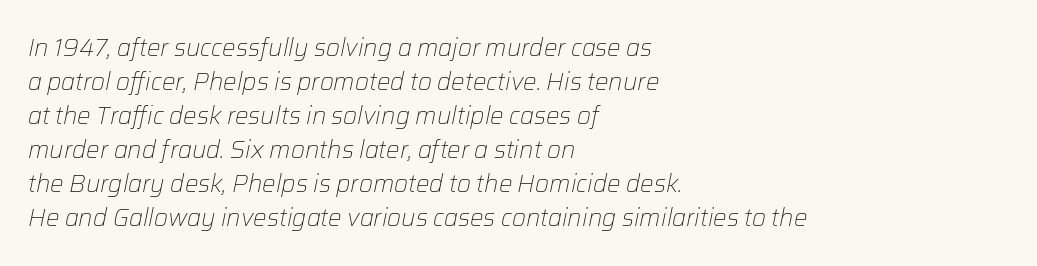
{"italic": "yes", "lean": "right", "slant_degrees": 12, "bold": "no", "underline": "no", "align": "left", "line_spacing": "normal", "line_spacing_ratio": 1.42, "letter_spacing": "normal", "letter_spacing_em": 0.0, "glyph_px": 24}
